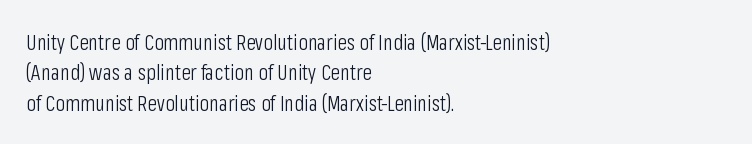
Q: Is the text bold? A: No.
Q: Is the text italic (slanted)? A: No, it is upright.
Q: Is the text underlined? A: No.
Q: How is the paragraph aligned? A: Left-aligned.
Q: Is the spacing between letters normal or unusually wide? A: Normal.
Q: Is the spacing between lines tight, normal or loose? A: Normal.
